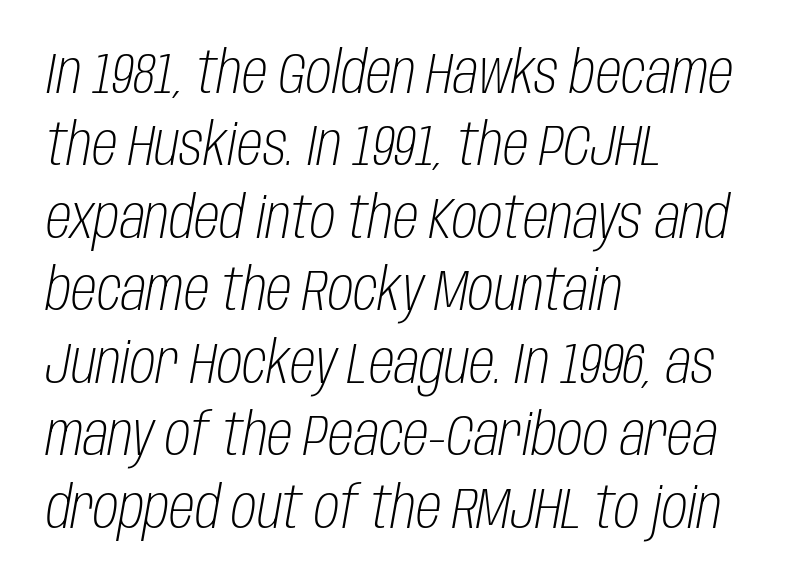
Clear beneath every line of the passage. Would a proofreader flag this as italicized? Yes. Character widths vary here, with narrow letters taking less room than wide ones. Left-aligned paragraph, ragged on the right. The strokes are not fattened; the text isn't bold. Leading: standard.
